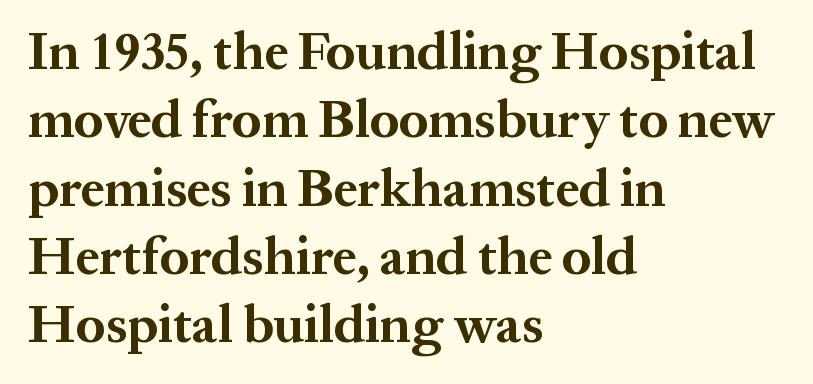
{"serif": "yes", "italic": "no", "bold": "yes", "weight": "bold", "width": "normal", "stroke_contrast": "medium", "x_height": "medium", "monospaced": "no", "underline": "no", "align": "left", "line_spacing": "normal", "line_spacing_ratio": 1.29, "letter_spacing": "normal", "letter_spacing_em": 0.0, "glyph_px": 53}
